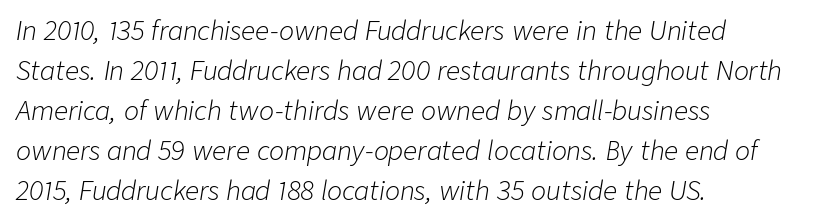
Q: Is the text bold? A: No.
Q: Is the text italic (slanted)? A: Yes, it leans right by about 9 degrees.
Q: Is the text underlined? A: No.
Q: How is the paragraph aligned? A: Left-aligned.
Q: Is the spacing between letters normal or unusually wide? A: Normal.
Q: Is the spacing between lines tight, normal or loose? A: Normal.
